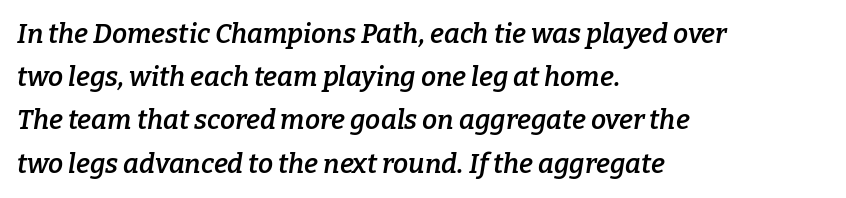
{"italic": "yes", "lean": "right", "slant_degrees": 9, "bold": "semi", "underline": "no", "align": "left", "line_spacing": "normal", "line_spacing_ratio": 1.6, "letter_spacing": "normal", "letter_spacing_em": 0.0, "glyph_px": 27}
